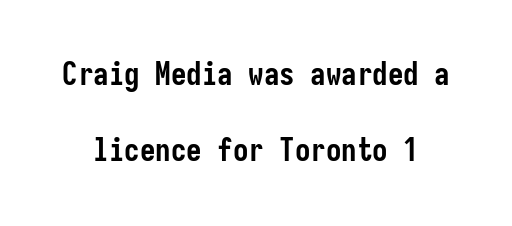
Q: Is the text bold? A: Yes.
Q: Is the text italic (slanted)? A: No, it is upright.
Q: Is the typeface a serif or a sans-serif typeface? A: Sans-serif.
Q: Is the text underlined? A: No.
Q: Is the spacing between letters normal or unusually wide? A: Normal.
Q: Is the spacing between lines tight, normal or loose? A: Loose.
Q: Width (condensed, normal, or wide)? A: Condensed.
Q: Stroke contrast? A: Low.
Q: x-height? A: Medium.
